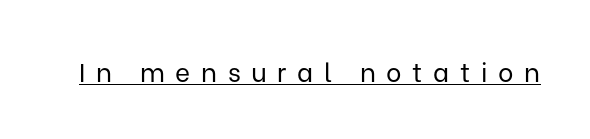
{"italic": "no", "bold": "no", "underline": "yes", "letter_spacing": "wide", "letter_spacing_em": 0.41, "glyph_px": 26}
